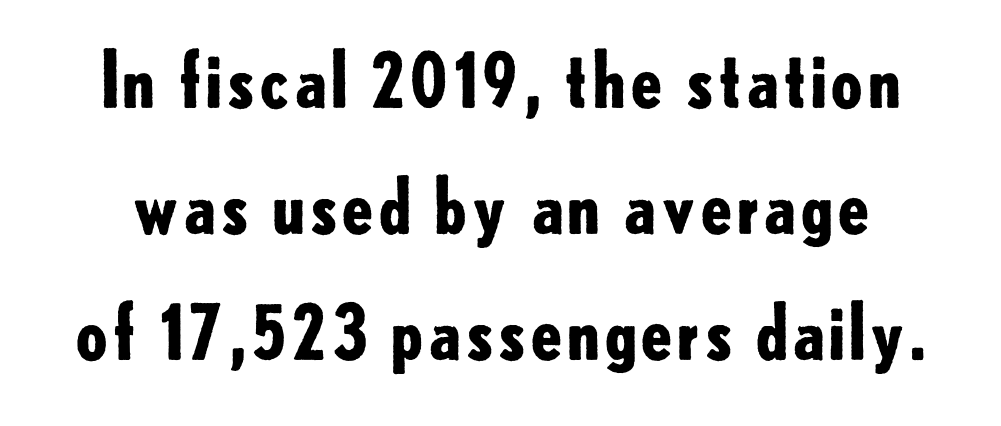
The image shows 76 px bold sans-serif type, upright; set normal line spacing (1.66x), normal letter spacing, not underlined; low stroke contrast and a small x-height.
